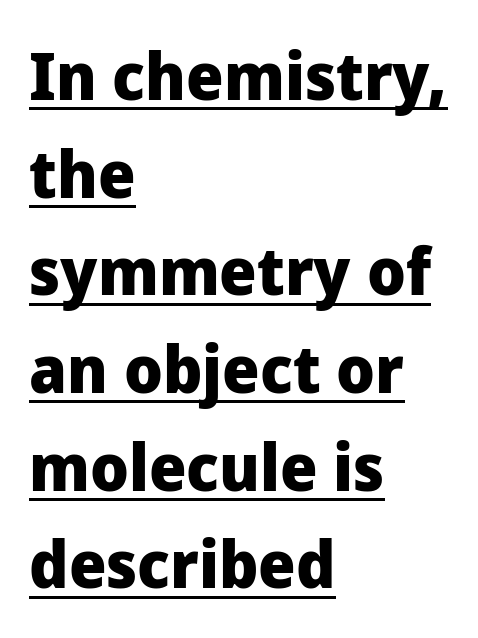
{"serif": "no", "italic": "no", "bold": "yes", "weight": "heavy", "width": "normal", "stroke_contrast": "low", "x_height": "medium", "monospaced": "no", "underline": "yes", "align": "left", "line_spacing": "normal", "line_spacing_ratio": 1.48, "letter_spacing": "normal", "letter_spacing_em": 0.0, "glyph_px": 66}
